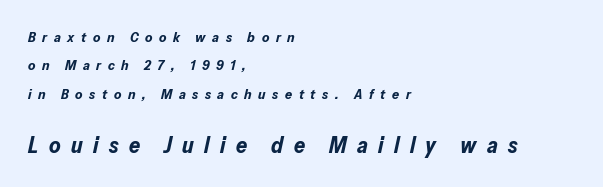
The image shows 22 px bold type, italic (leaning right); set left-aligned, loose line spacing (2.03x), unusually wide letter spacing (+0.47 em), not underlined; the second (bottom) block is 1.57x larger.
